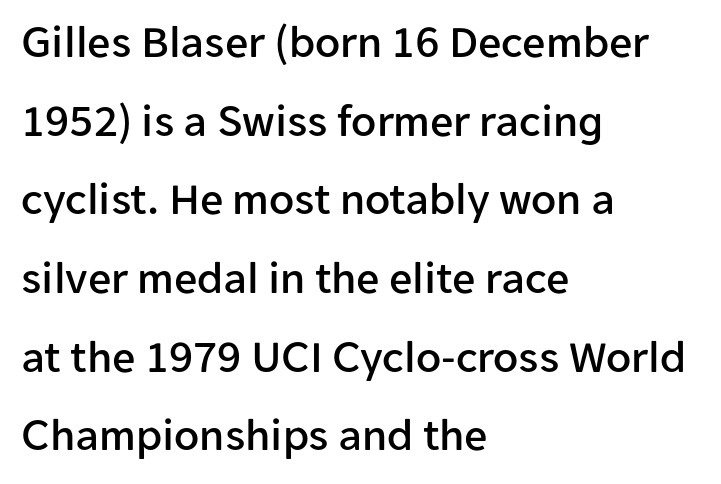
Q: Is the text italic (slanted)? A: No, it is upright.
Q: Is the typeface a serif or a sans-serif typeface? A: Sans-serif.
Q: Is the text underlined? A: No.
Q: How is the paragraph aligned? A: Left-aligned.
Q: Is the spacing between letters normal or unusually wide? A: Normal.
Q: Width (condensed, normal, or wide)? A: Normal.
Q: Stroke contrast? A: Low.
Q: x-height? A: Medium.
Q: Monospaced? A: No.
